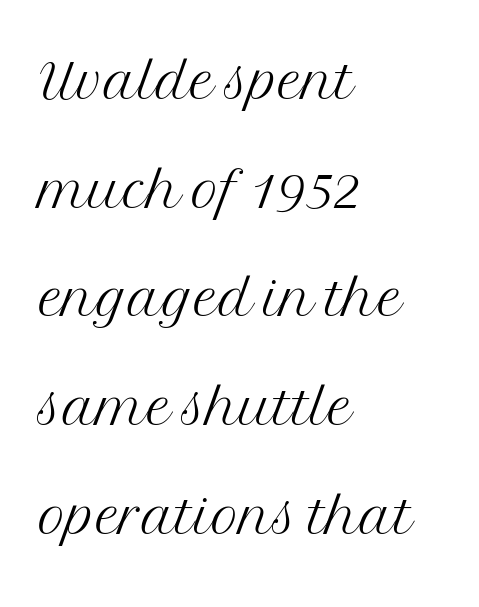
Q: Is the text bold? A: No.
Q: Is the text italic (slanted)? A: Yes.
Q: Is the typeface a serif or a sans-serif typeface? A: Serif.
Q: Is the text underlined? A: No.
Q: How is the paragraph aligned? A: Left-aligned.
Q: Is the spacing between letters normal or unusually wide? A: Normal.
Q: Is the spacing between lines tight, normal or loose? A: Normal.
Q: Width (condensed, normal, or wide)? A: Normal.
Q: Stroke contrast? A: Medium.
Q: x-height? A: Medium.
Q: Monospaced? A: No.
